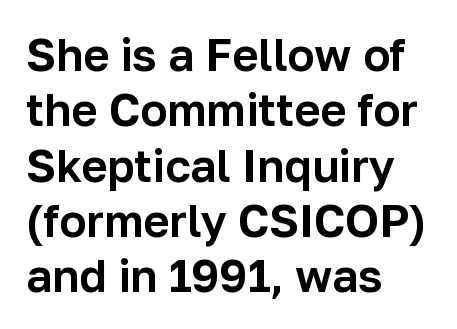
{"serif": "no", "italic": "no", "width": "normal", "stroke_contrast": "low", "x_height": "medium", "monospaced": "no", "underline": "no", "align": "left", "line_spacing_ratio": 1.23, "letter_spacing": "normal", "letter_spacing_em": 0.0, "glyph_px": 45}
